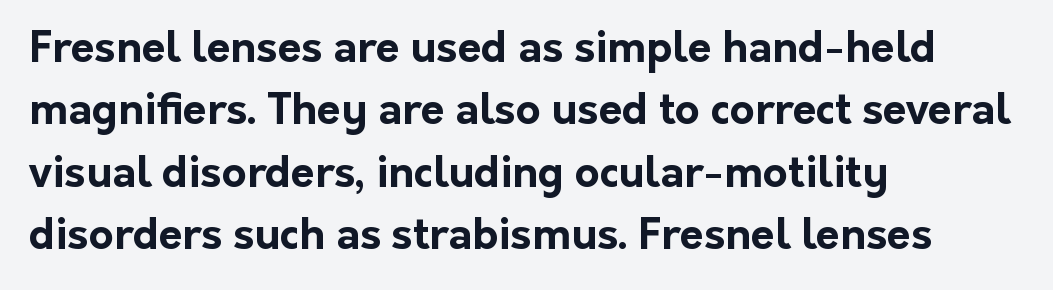
Q: Is the text bold? A: Yes.
Q: Is the text italic (slanted)? A: No, it is upright.
Q: Is the typeface a serif or a sans-serif typeface? A: Sans-serif.
Q: Is the text underlined? A: No.
Q: How is the paragraph aligned? A: Left-aligned.
Q: Is the spacing between letters normal or unusually wide? A: Normal.
Q: Is the spacing between lines tight, normal or loose? A: Normal.
Q: Width (condensed, normal, or wide)? A: Normal.
Q: Stroke contrast? A: Low.
Q: x-height? A: Medium.
Q: Monospaced? A: No.
